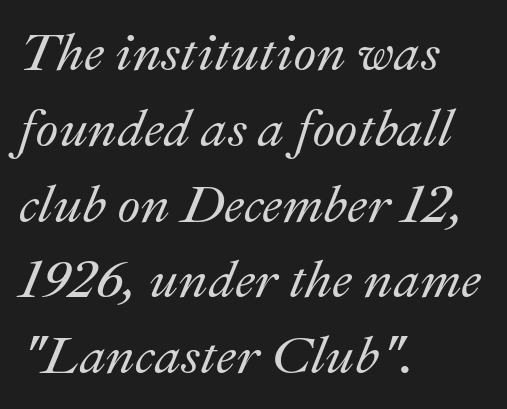
{"italic": "yes", "lean": "right", "slant_degrees": 22, "width": "normal", "stroke_contrast": "medium", "x_height": "small", "monospaced": "no", "underline": "no", "align": "left", "line_spacing": "normal", "line_spacing_ratio": 1.43, "letter_spacing": "normal", "letter_spacing_em": 0.0, "glyph_px": 53}
